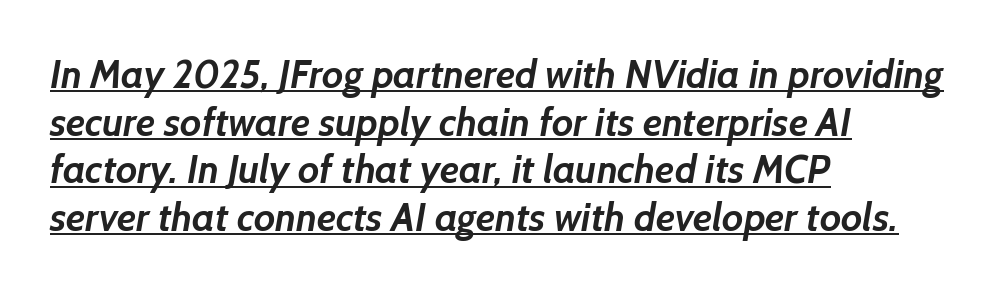
Q: Is the text bold? A: Yes.
Q: Is the typeface a serif or a sans-serif typeface? A: Sans-serif.
Q: Is the text underlined? A: Yes.
Q: How is the paragraph aligned? A: Left-aligned.
Q: Is the spacing between letters normal or unusually wide? A: Normal.
Q: Width (condensed, normal, or wide)? A: Normal.
Q: Stroke contrast? A: Low.
Q: x-height? A: Medium.
Q: Monospaced? A: No.
